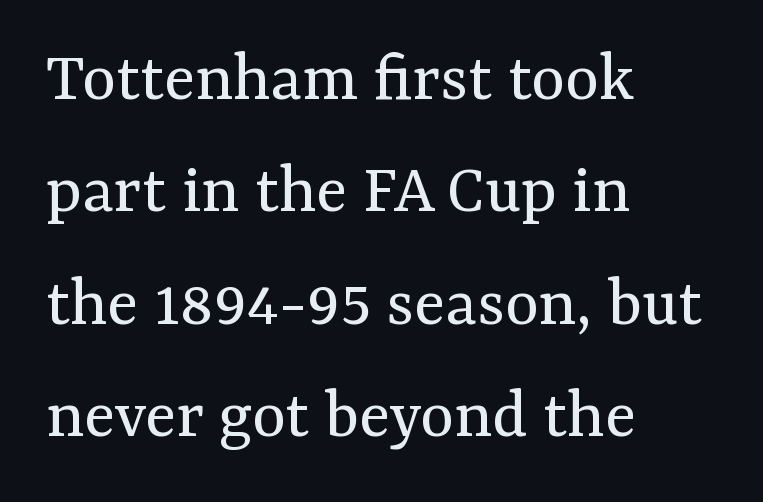
Q: Is the text bold? A: No.
Q: Is the text italic (slanted)? A: No, it is upright.
Q: Is the typeface a serif or a sans-serif typeface? A: Serif.
Q: Is the text underlined? A: No.
Q: How is the paragraph aligned? A: Left-aligned.
Q: Is the spacing between letters normal or unusually wide? A: Normal.
Q: Is the spacing between lines tight, normal or loose? A: Normal.
Q: Width (condensed, normal, or wide)? A: Normal.
Q: Stroke contrast? A: Medium.
Q: x-height? A: Medium.
Q: Monospaced? A: No.
